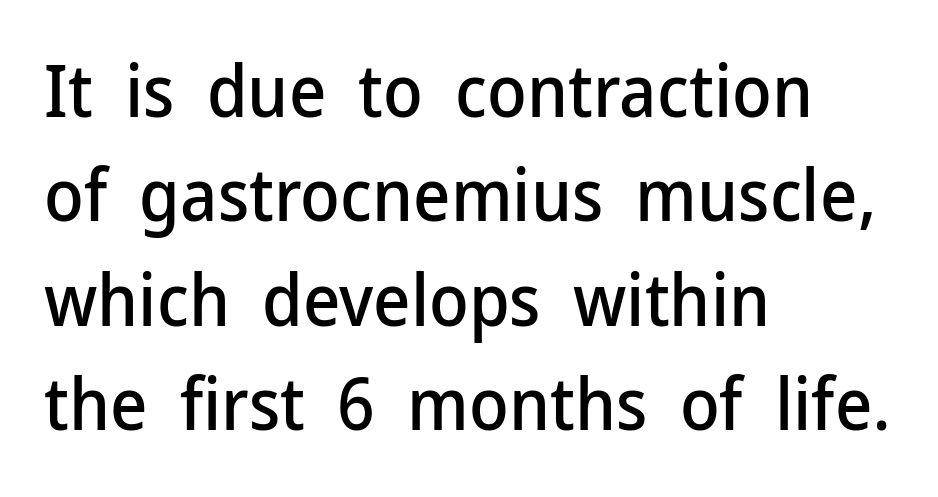
Q: Is the text italic (slanted)? A: No, it is upright.
Q: Is the typeface a serif or a sans-serif typeface? A: Sans-serif.
Q: Is the text underlined? A: No.
Q: How is the paragraph aligned? A: Left-aligned.
Q: Is the spacing between letters normal or unusually wide? A: Normal.
Q: Is the spacing between lines tight, normal or loose? A: Normal.
Q: Width (condensed, normal, or wide)? A: Normal.
Q: Stroke contrast? A: Low.
Q: x-height? A: Medium.
Q: Monospaced? A: No.
